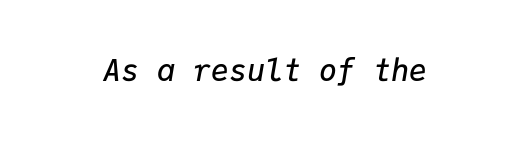
{"italic": "yes", "lean": "right", "slant_degrees": 9, "bold": "semi", "weight": "semibold", "width": "normal", "stroke_contrast": "low", "x_height": "medium", "monospaced": "yes", "underline": "no", "letter_spacing": "normal", "letter_spacing_em": 0.0, "glyph_px": 30}
